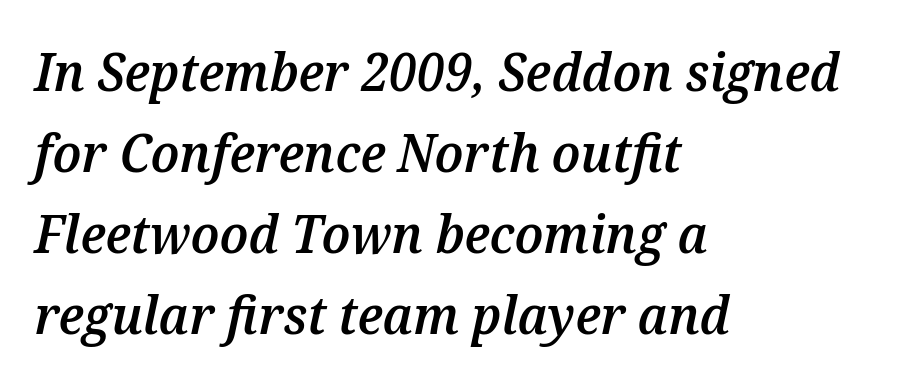
The image shows 53 px semibold type, italic (leaning right); set left-aligned, normal line spacing (1.53x), normal letter spacing, not underlined; medium stroke contrast and a medium x-height.
